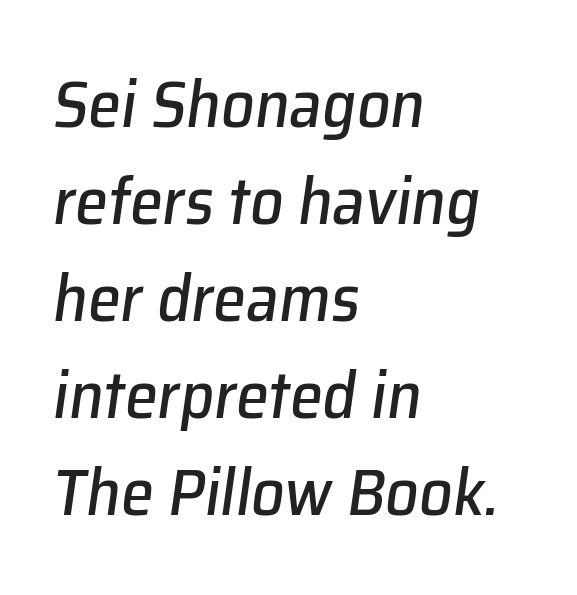
The image shows 66 px text type, italic (leaning right); set left-aligned, normal line spacing (1.47x), normal letter spacing, not underlined; low stroke contrast and a medium x-height.
